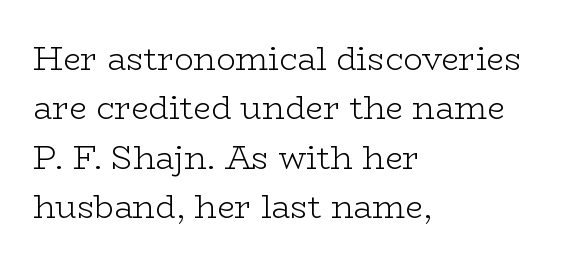
The image shows 32 px light, wide serif type, upright; set left-aligned, normal line spacing (1.54x), normal letter spacing, not underlined; low stroke contrast and a medium x-height.
